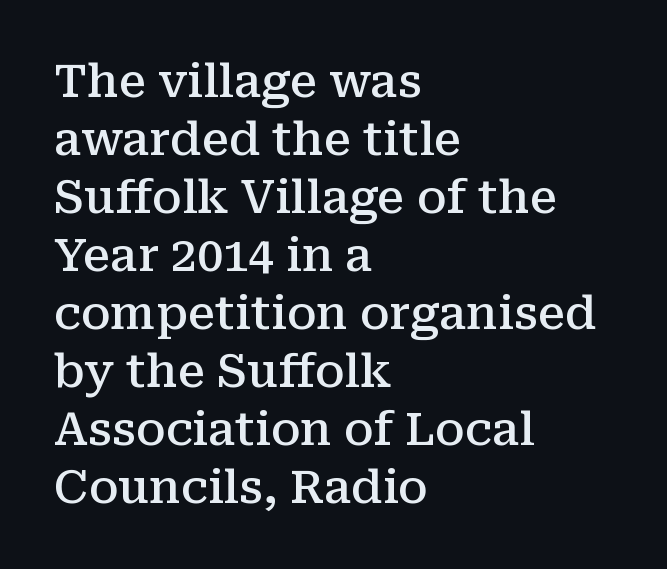
Compared with an ordinary text face, these strokes are moderately heavier — a semibold. Descenders are the only things crossing below the line. This sample uses a serif face. Think of a printed novel: that variable character pitch is what you see here.
